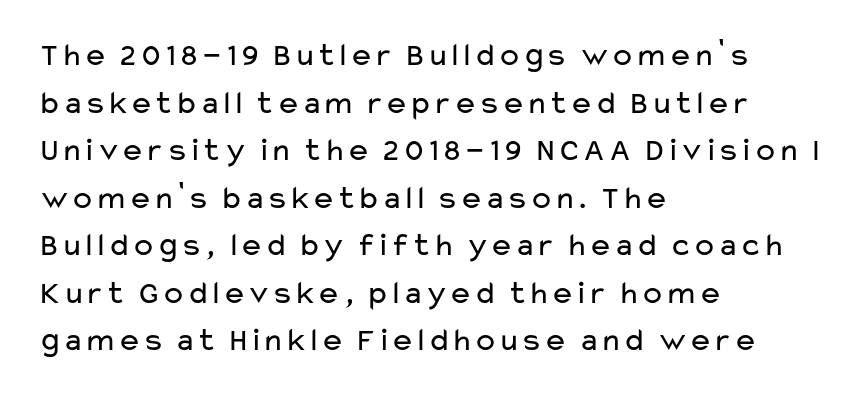
Summary of vertical rhythm: regular, with standard interline spacing. Nothing unusual about the tracking: characters are spaced as the font intends. No italicization has been applied; the sample stays upright. Heft: none added — not bold. The words here are not underlined. Grotesque or geometric, the face here clearly has no serifs.
